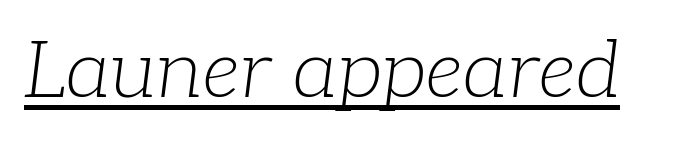
The specimen includes a rule beneath the text block's lines. Honestly, the letter spacing is just normal — you wouldn't notice it. Tall strokes in this sample are angled rather than plumb. Unlike a clean sans, this face finishes its strokes with serifs.
